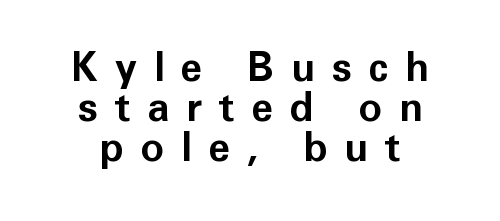
The image shows 40 px bold sans-serif type, upright; set tight line spacing (1.0x), unusually wide letter spacing (+0.41 em), not underlined; low stroke contrast and a medium x-height.
